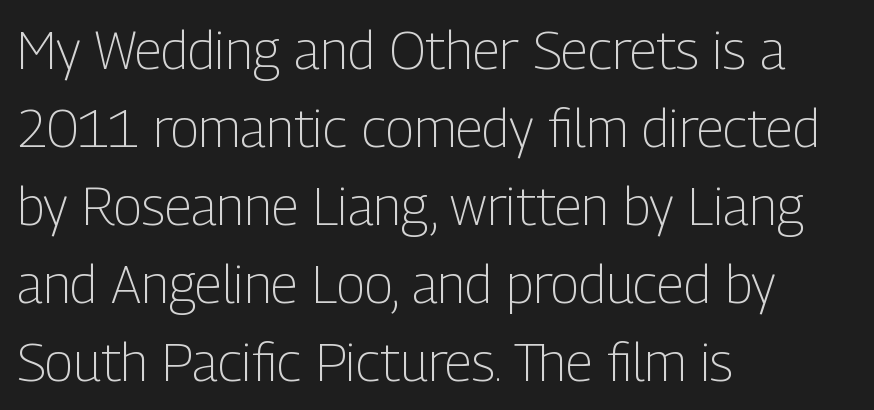
The paragraph shown leans on its left margin. Lines of text with bare space underneath. A quiet, ordinary-to-light weight characterises the typeface. The text was rendered using a sans face with plain stroke endings. The letters stand straight up with perfectly vertical stems. Character widths vary here, with narrow letters taking less room than wide ones.
